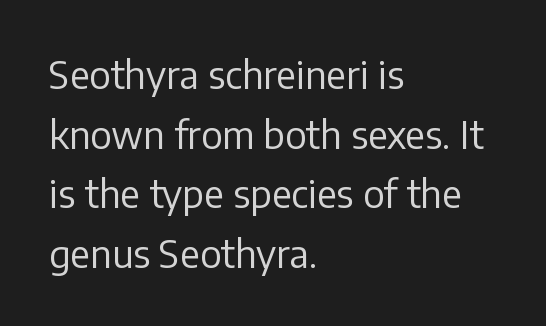
The image shows 38 px regular-weight sans-serif type, upright; set left-aligned, normal line spacing (1.57x), normal letter spacing, not underlined; low stroke contrast and a medium x-height.
